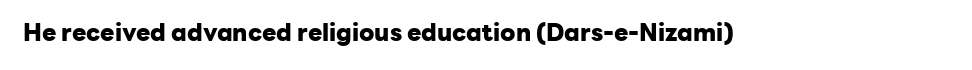
The image shows 24 px bold type, upright; set normal letter spacing, not underlined.
